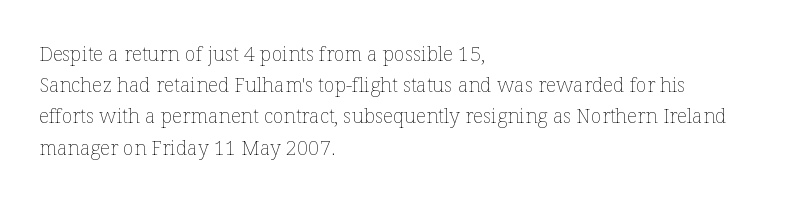
{"italic": "no", "bold": "no", "underline": "no", "align": "left", "line_spacing": "normal", "line_spacing_ratio": 1.56, "letter_spacing": "normal", "letter_spacing_em": 0.0, "glyph_px": 20}
